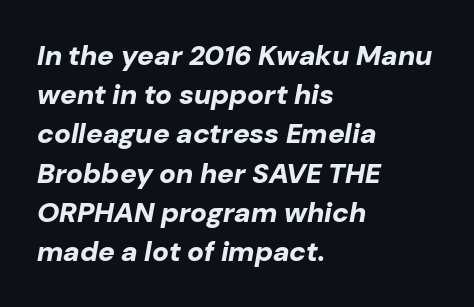
The image shows 28 px bold type, italic (leaning right); set left-aligned, normal line spacing (1.4x), normal letter spacing, not underlined; low stroke contrast and a medium x-height.
